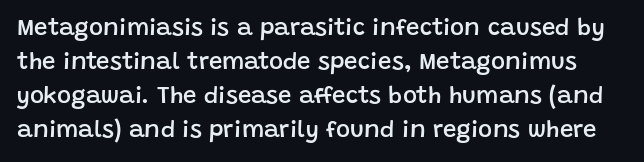
The image shows 24 px text type, upright; set normal line spacing (1.42x), normal letter spacing, not underlined.
